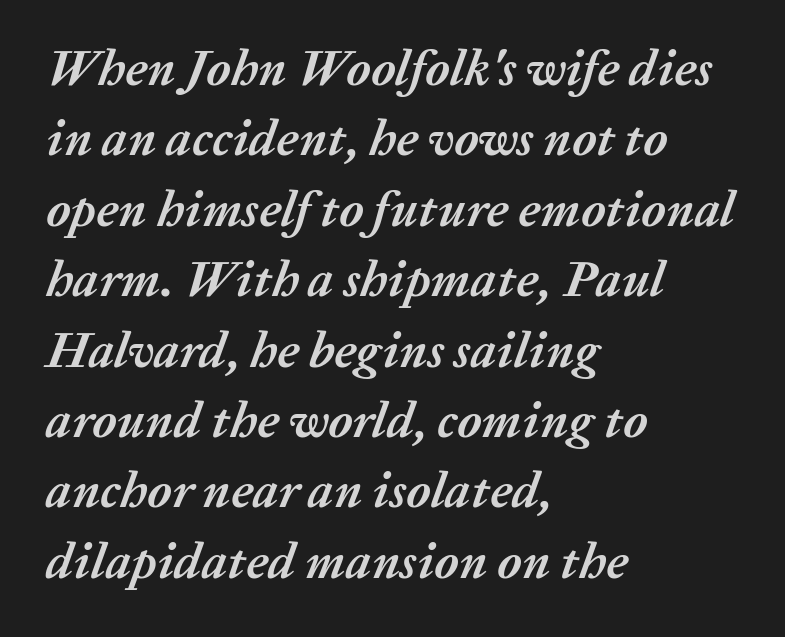
{"italic": "yes", "lean": "right", "slant_degrees": 20, "bold": "yes", "weight": "semibold", "width": "normal", "stroke_contrast": "medium", "x_height": "medium", "monospaced": "no", "underline": "no", "align": "left", "line_spacing": "normal", "line_spacing_ratio": 1.38, "letter_spacing": "normal", "letter_spacing_em": 0.0, "glyph_px": 51}
